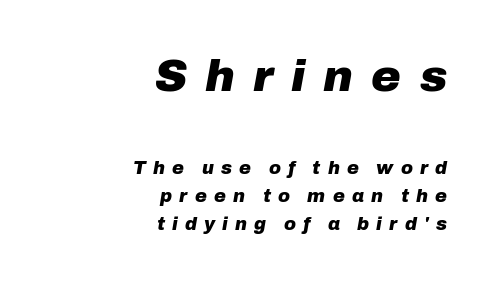
{"italic": "yes", "lean": "right", "slant_degrees": 10, "bold": "yes", "weight": "heavy", "width": "normal", "stroke_contrast": "low", "x_height": "medium", "monospaced": "no", "underline": "no", "align": "right", "line_spacing": "normal", "line_spacing_ratio": 1.57, "letter_spacing": "wide", "letter_spacing_em": 0.4, "larger_block": "first", "size_ratio": 2.5, "glyph_px": 45}
